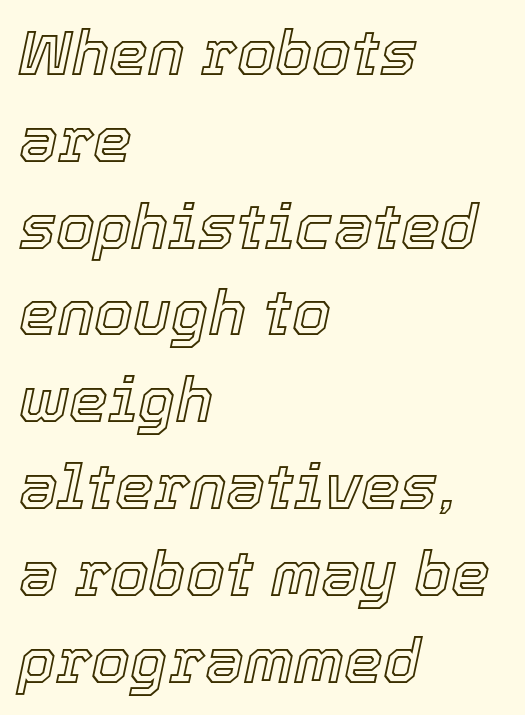
Q: Is the text italic (slanted)? A: Yes, it leans right by about 12 degrees.
Q: Is the text underlined? A: No.
Q: How is the paragraph aligned? A: Left-aligned.
Q: Is the spacing between letters normal or unusually wide? A: Normal.
Q: Is the spacing between lines tight, normal or loose? A: Normal.
Q: Width (condensed, normal, or wide)? A: Normal.
Q: x-height? A: Medium.
Q: Monospaced? A: No.
